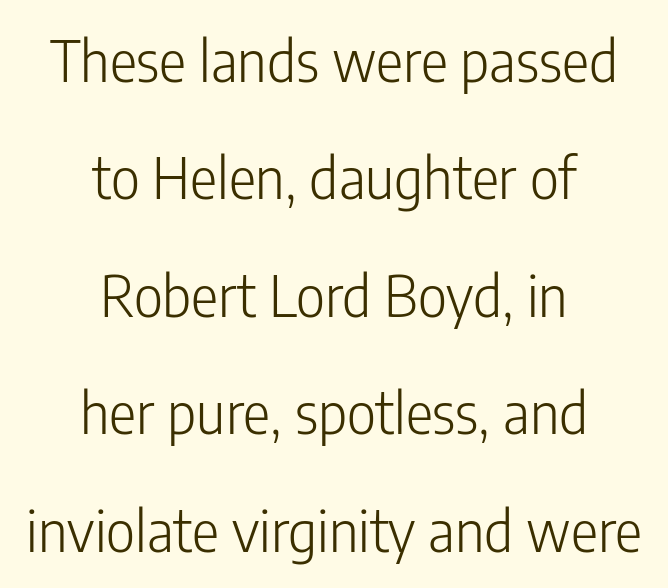
The image shows 57 px light, condensed sans-serif type, upright; set centered, loose line spacing (2.06x), normal letter spacing, not underlined; low stroke contrast and a medium x-height.
